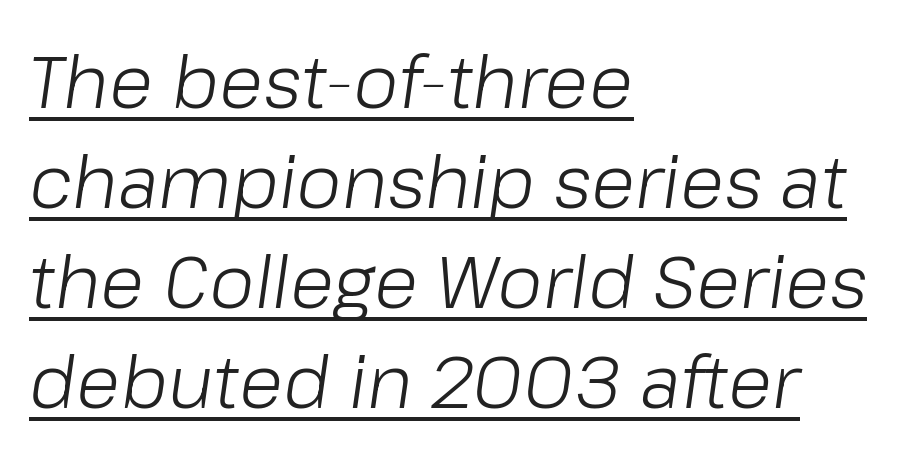
The image shows 73 px light type, italic (leaning right); set left-aligned, normal line spacing (1.37x), normal letter spacing, underlined; low stroke contrast and a medium x-height.
